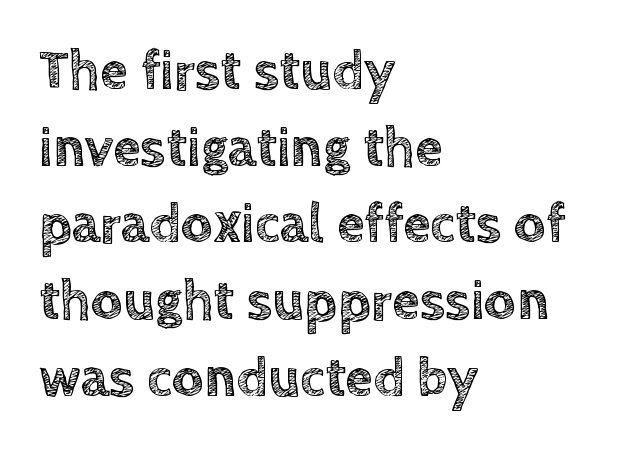
The area under the type is left untouched. Alignment: flush left. Spacing verdict: proportional, widths tailored to each character. Spacing between characters is what you'd get straight out of the box. Interline gaps are of average width in this sample. Every stem runs plumb, perpendicular to the baseline.
